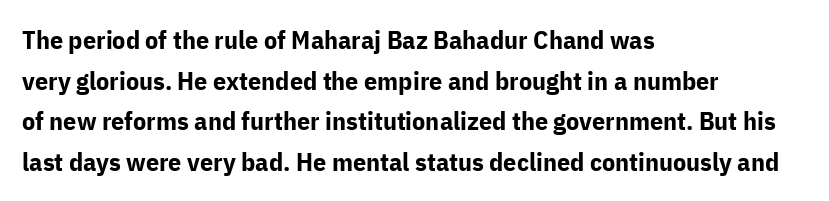
Students, note that the glyphs here touch the page at normal intervals. Lines of text with bare space underneath. Short and long lines alike share a common starting point at left. The font's upright variant was chosen for this text.
